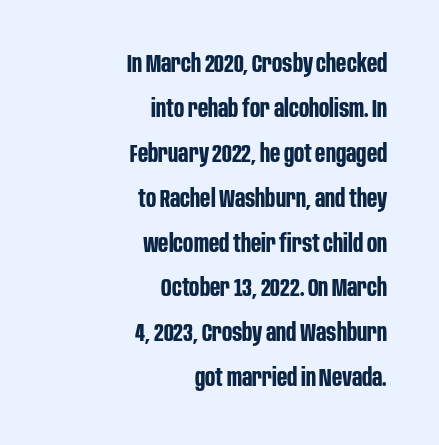
The image shows 24 px bold type, upright; set right-aligned, line spacing 1.87x, normal letter spacing, not underlined.
